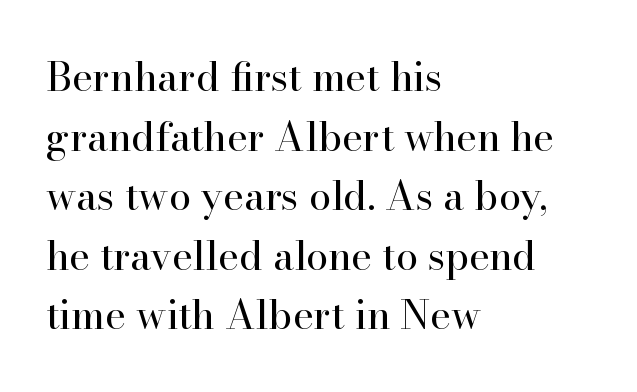
In terms of letterspacing, this is plain default setting. The letters advance in unequal steps, a hallmark of proportional type. The strokes are not fattened; the text isn't bold. Each letter's strokes conclude with small projecting serifs. Baseline-to-baseline distance is the conventional proportion of letter height.
